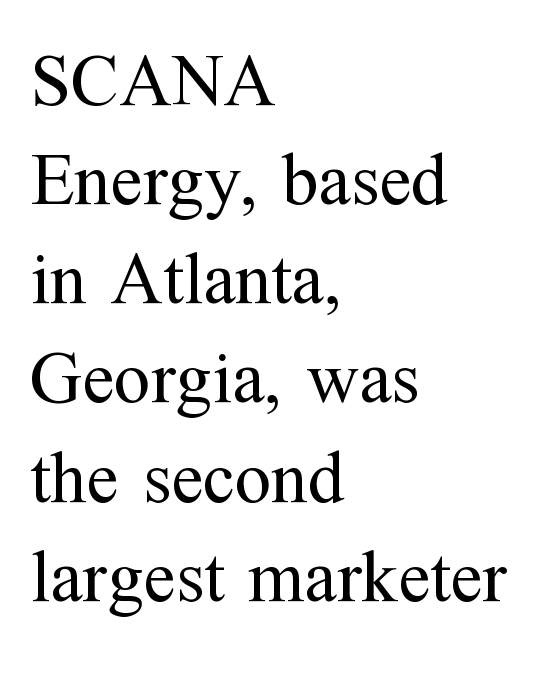
{"serif": "yes", "italic": "no", "bold": "no", "weight": "regular", "width": "normal", "stroke_contrast": "medium", "x_height": "medium", "monospaced": "no", "underline": "no", "align": "left", "line_spacing": "normal", "line_spacing_ratio": 1.34, "letter_spacing": "normal", "letter_spacing_em": 0.0, "glyph_px": 74}
